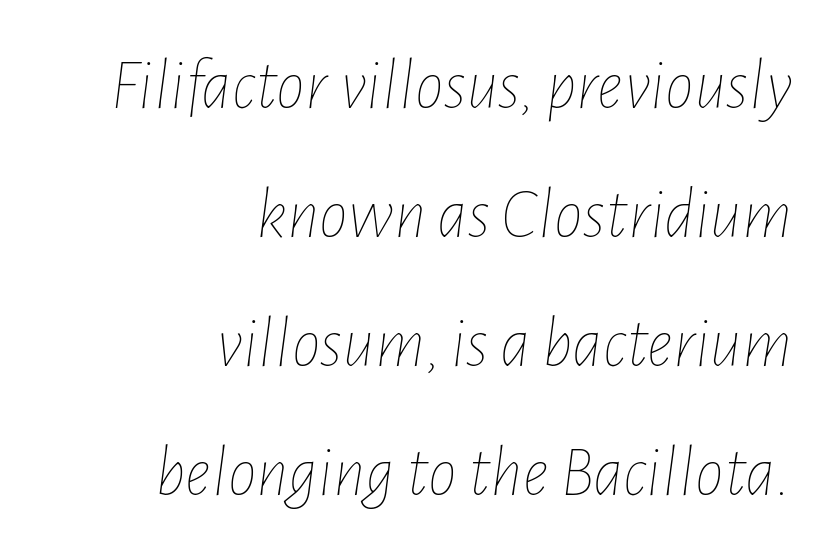
{"italic": "yes", "lean": "right", "slant_degrees": 7, "bold": "no", "weight": "thin", "width": "condensed", "stroke_contrast": "low", "x_height": "medium", "monospaced": "no", "underline": "no", "align": "right", "line_spacing_ratio": 1.79, "letter_spacing": "normal", "letter_spacing_em": 0.0, "glyph_px": 72}
